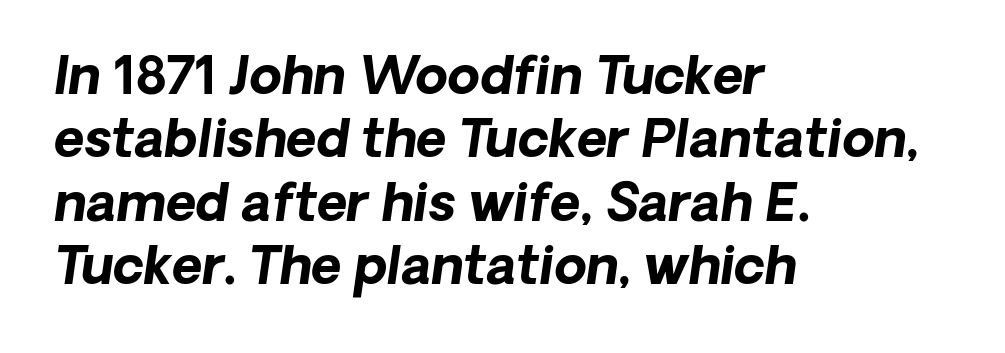
{"italic": "yes", "lean": "right", "slant_degrees": 8, "bold": "yes", "weight": "bold", "width": "normal", "stroke_contrast": "low", "x_height": "medium", "monospaced": "no", "underline": "no", "align": "left", "line_spacing_ratio": 1.22, "letter_spacing": "normal", "letter_spacing_em": 0.0, "glyph_px": 52}
